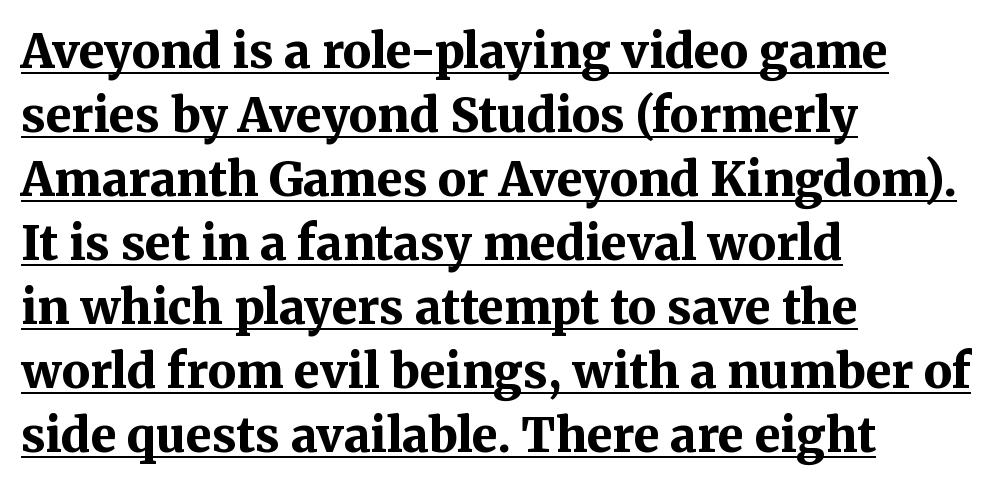
{"serif": "yes", "italic": "no", "bold": "yes", "weight": "bold", "width": "normal", "stroke_contrast": "medium", "x_height": "medium", "monospaced": "no", "underline": "yes", "align": "left", "line_spacing": "normal", "line_spacing_ratio": 1.36, "letter_spacing": "normal", "letter_spacing_em": 0.0, "glyph_px": 47}
